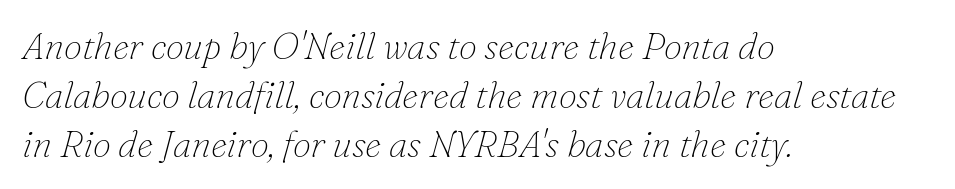
Typeset ragged right — the left edge is the straight one. Only glyphs here, with clear space below each row. Stems and bowls with no extra thickness — not bold. The glyphs in this specimen are seriffed.
